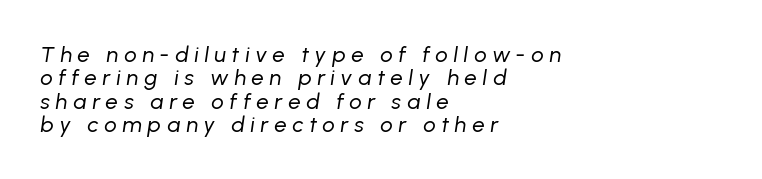
{"italic": "yes", "lean": "right", "slant_degrees": 8, "bold": "no", "underline": "no", "align": "left", "line_spacing": "tight", "line_spacing_ratio": 1.06, "letter_spacing": "wide", "letter_spacing_em": 0.26, "glyph_px": 22}
